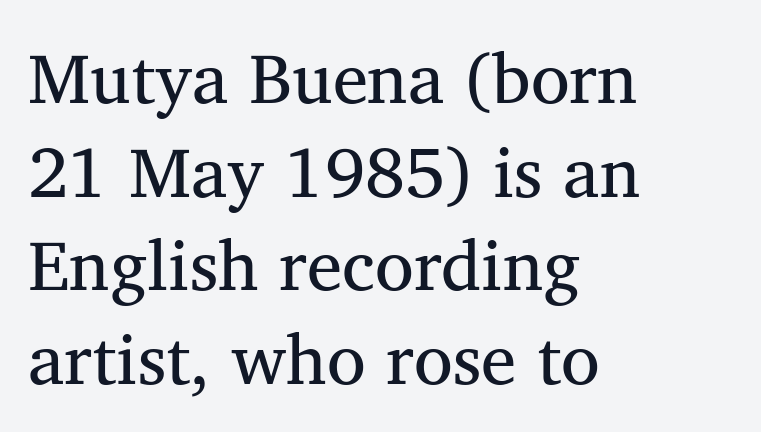
Vertical spacing — default. This sample uses a serif face. Varying glyph widths throughout — classic text-font behaviour. The lines in this sample share a left origin and differ only in where they stop.
